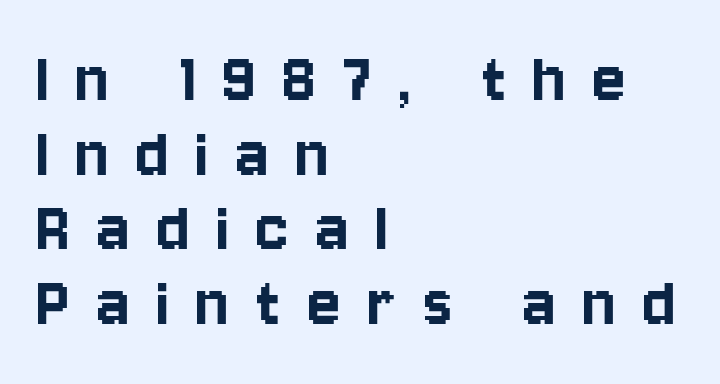
Q: Is the text italic (slanted)? A: No, it is upright.
Q: Is the typeface a serif or a sans-serif typeface? A: Sans-serif.
Q: Is the text underlined? A: No.
Q: How is the paragraph aligned? A: Left-aligned.
Q: Is the spacing between letters normal or unusually wide? A: Unusually wide.
Q: Is the spacing between lines tight, normal or loose? A: Tight.
Q: Width (condensed, normal, or wide)? A: Condensed.
Q: Stroke contrast? A: Low.
Q: x-height? A: Large.
Q: Monospaced? A: No.
